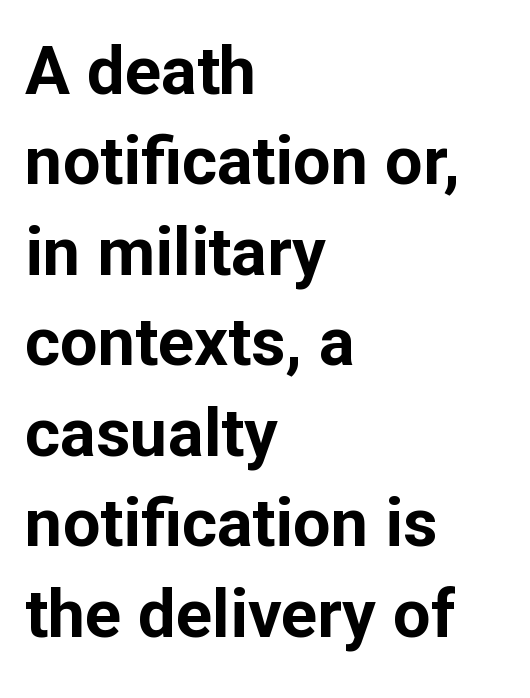
{"serif": "no", "italic": "no", "bold": "yes", "weight": "bold", "width": "normal", "stroke_contrast": "low", "x_height": "medium", "monospaced": "no", "underline": "no", "align": "left", "line_spacing": "normal", "line_spacing_ratio": 1.35, "letter_spacing": "normal", "letter_spacing_em": 0.0, "glyph_px": 67}
